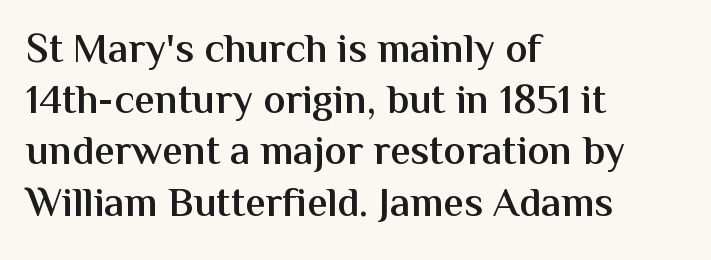
The image shows 41 px semibold sans-serif type, upright; set left-aligned, normal line spacing (1.25x), normal letter spacing, not underlined; medium stroke contrast and a medium x-height.
